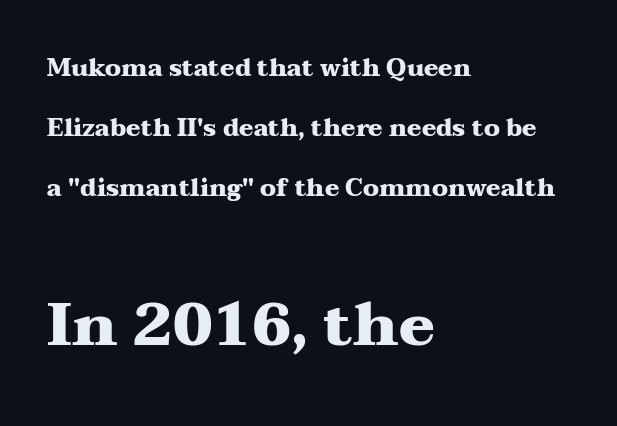
Vertical strokes here are truly vertical. The passage shown is not underscored anywhere. Horizontally, the lines are justified to the leading edge only. This rendering leaves character spacing at its baseline value. If you squint, the bottom block still reads clearly — it's the larger of the two. Each letter keeps its own natural width here, so spacing adapts to shape.
